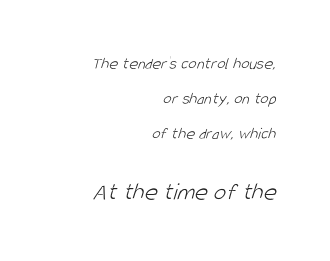
{"bold": "no", "underline": "no", "align": "right", "line_spacing": "loose", "line_spacing_ratio": 2.06, "letter_spacing": "normal", "letter_spacing_em": 0.0, "larger_block": "second", "size_ratio": 1.47, "glyph_px": 25}
